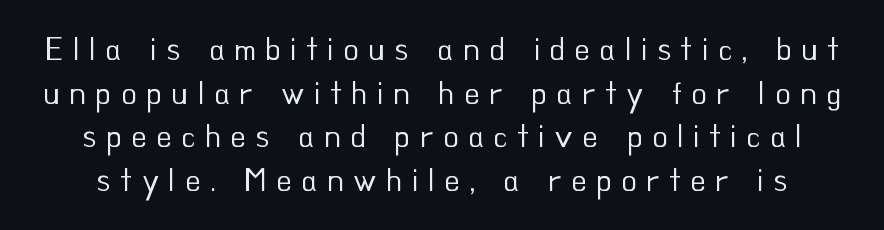
The image shows 32 px regular-weight sans-serif type, upright; set normal line spacing (1.36x), unusually wide letter spacing (+0.29 em), not underlined; low stroke contrast and a small x-height.
